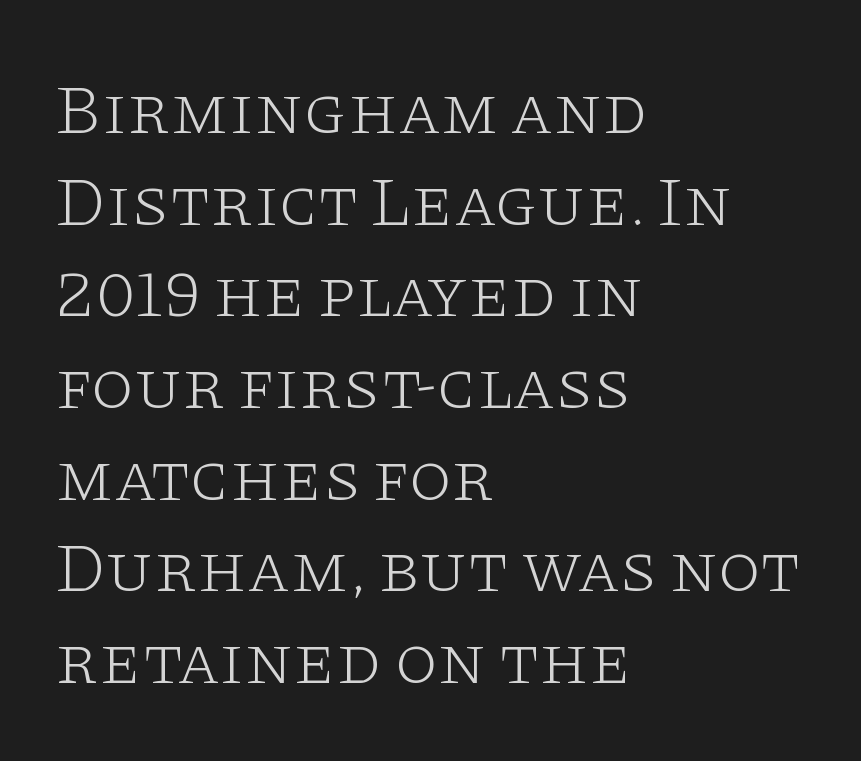
Q: Is the text bold? A: No.
Q: Is the text italic (slanted)? A: No, it is upright.
Q: Is the typeface a serif or a sans-serif typeface? A: Serif.
Q: Is the text underlined? A: No.
Q: How is the paragraph aligned? A: Left-aligned.
Q: Is the spacing between letters normal or unusually wide? A: Normal.
Q: Is the spacing between lines tight, normal or loose? A: Normal.
Q: Width (condensed, normal, or wide)? A: Wide.
Q: Stroke contrast? A: Low.
Q: x-height? A: Large.
Q: Monospaced? A: No.
